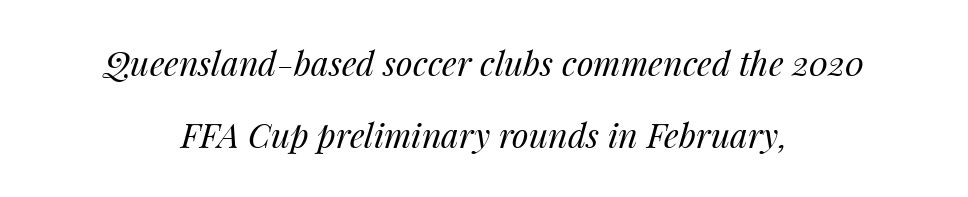
{"italic": "yes", "lean": "right", "slant_degrees": 14, "bold": "no", "weight": "regular", "width": "normal", "stroke_contrast": "medium", "x_height": "medium", "monospaced": "no", "underline": "no", "align": "center", "line_spacing": "loose", "line_spacing_ratio": 2.12, "letter_spacing": "normal", "letter_spacing_em": 0.0, "glyph_px": 34}
